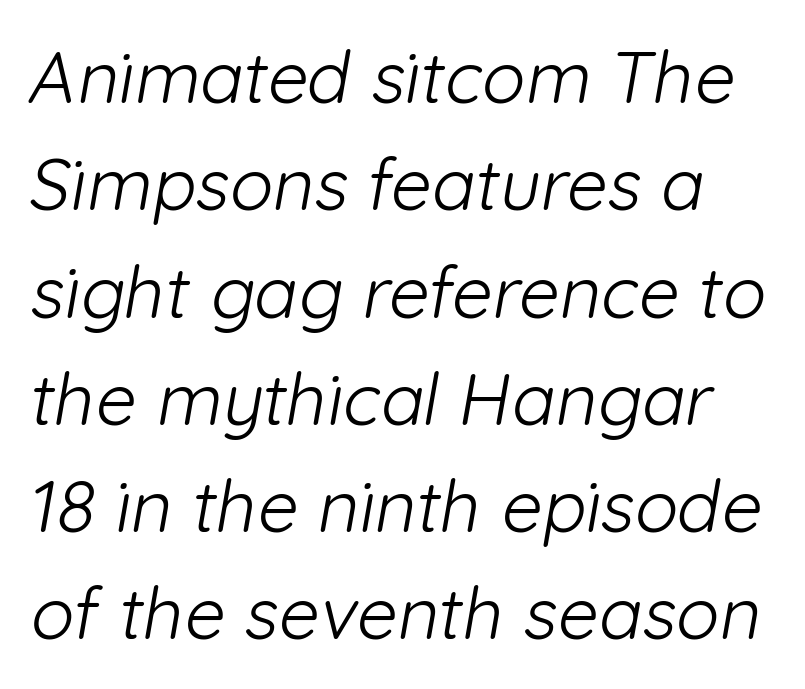
Q: Is the text bold? A: No.
Q: Is the typeface a serif or a sans-serif typeface? A: Sans-serif.
Q: Is the text underlined? A: No.
Q: Is the spacing between letters normal or unusually wide? A: Normal.
Q: Is the spacing between lines tight, normal or loose? A: Normal.
Q: Width (condensed, normal, or wide)? A: Normal.
Q: Stroke contrast? A: Low.
Q: x-height? A: Medium.
Q: Monospaced? A: No.
